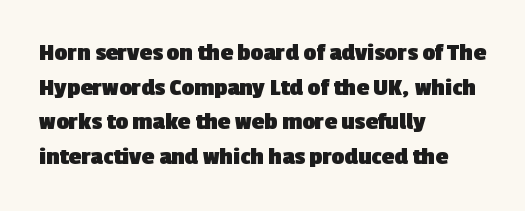
The image shows 25 px bold type; set left-aligned, normal line spacing (1.39x), normal letter spacing, not underlined.
